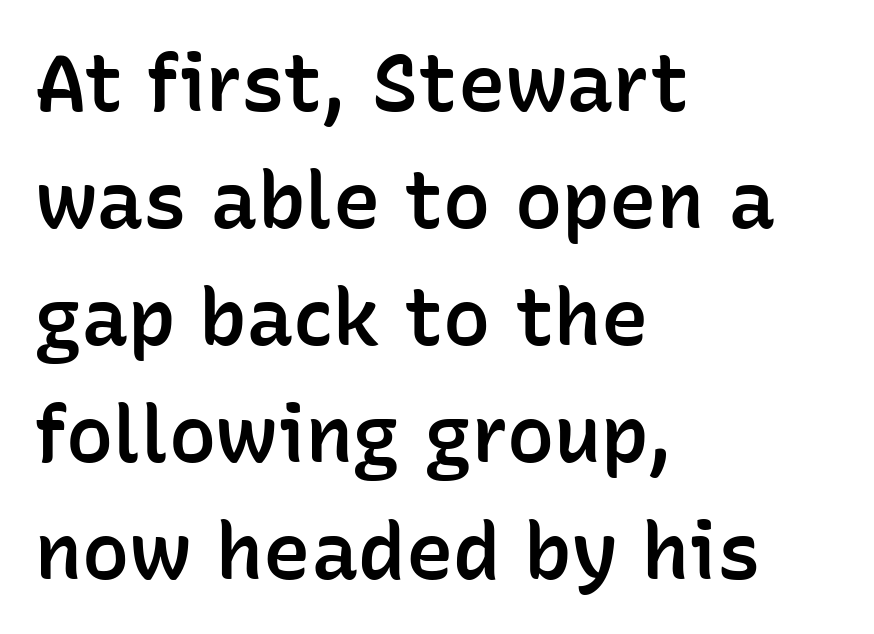
Plain, unruled lines of type. Does extra space separate the letters? No, they use regular spacing. Stroke thickness is moderately raised; the sample reads as semibold. Proportional: the letters do not fall into vertical columns. In terms of letterform style, serifs are entirely absent. A typesetter would mark this as roman, not italic.
